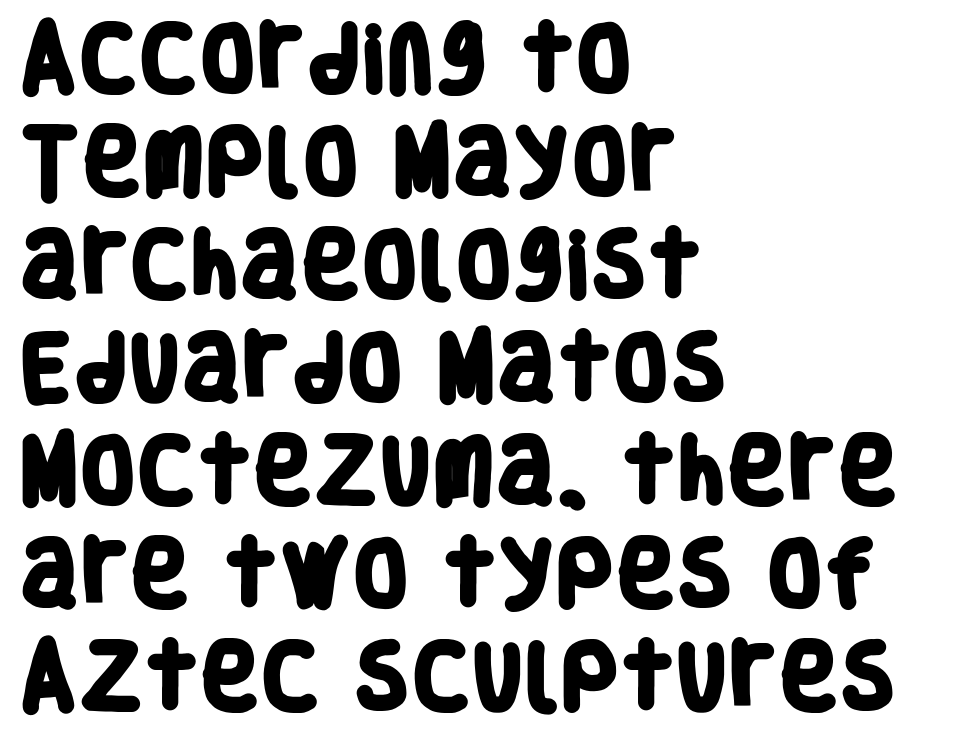
This block has exactly the height ordinary leading produces. This rendering uses left alignment, leaving the right contour irregular. The rendering keeps characters at their native spacing. A typesetter would call this proportional, since set widths differ per character. Regarding serifs, this sample does without them.
